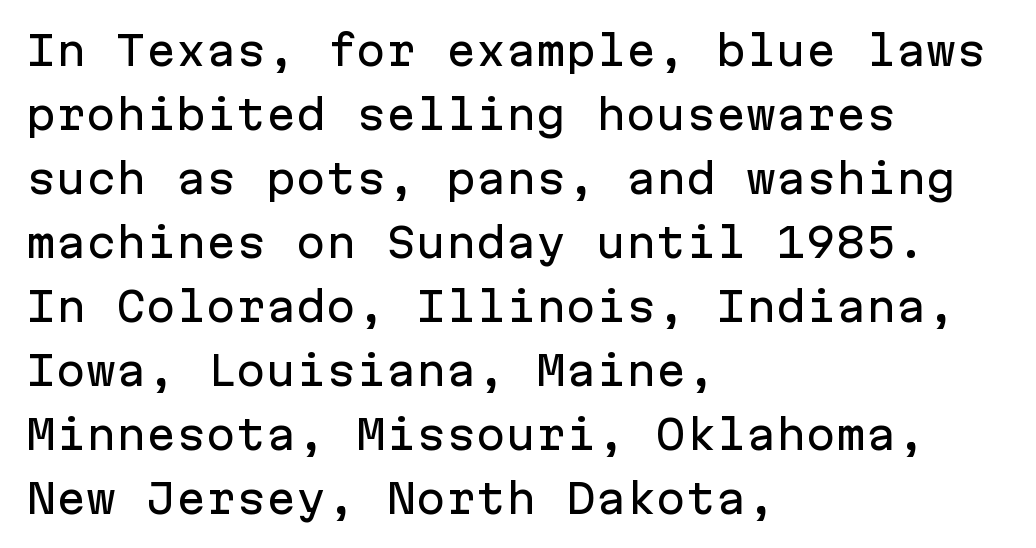
Every character here occupies the same horizontal width, giving the sample a typewriter-like rhythm. The passage is arranged the way most books set body copy — flush left. This is the regular roman posture of the typeface. Letter spacing: default. The text was rendered using a sans face with plain stroke endings. The rows are spaced the way most documents space them.
